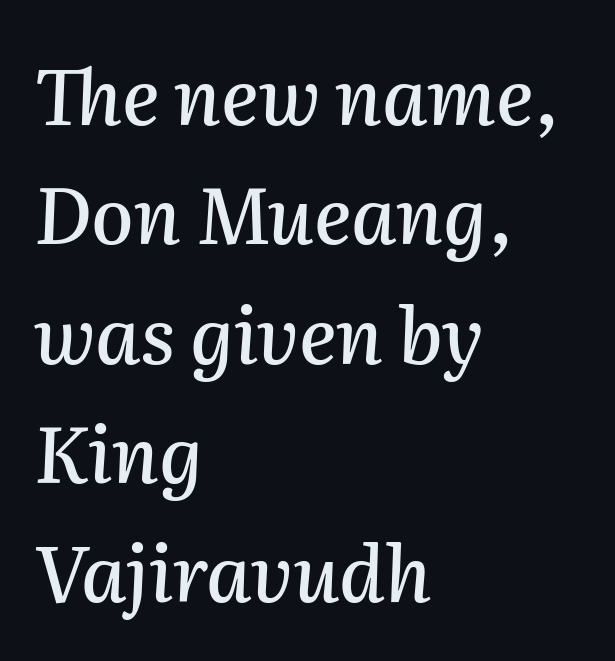
Q: Is the text italic (slanted)? A: Yes, it leans right by about 2 degrees.
Q: Is the text underlined? A: No.
Q: How is the paragraph aligned? A: Left-aligned.
Q: Is the spacing between letters normal or unusually wide? A: Normal.
Q: Is the spacing between lines tight, normal or loose? A: Normal.
Q: Width (condensed, normal, or wide)? A: Normal.
Q: Stroke contrast? A: Medium.
Q: x-height? A: Medium.
Q: Monospaced? A: No.
